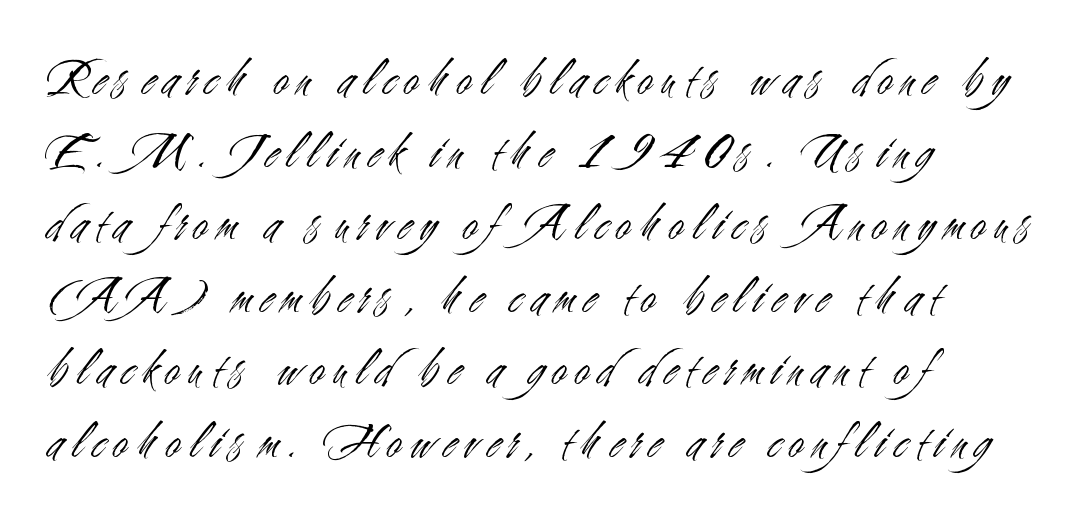
Does the copy run flush right? No — it runs flush left. This sample uses a sans-serif face. Normally led — the rows are evenly, conventionally spaced. The typesetting does not lean heavy: it is not bold.
